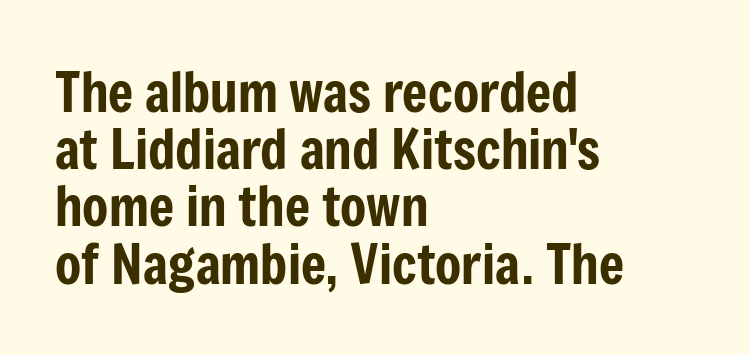
Cramped leading. Underlining? Definitely not there. Here the designer chose a conventional face with non-uniform glyph widths. No italicization has been applied; the sample stays upright.
